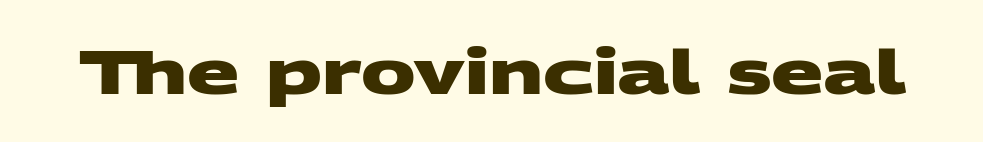
The image shows 61 px heavy, wide sans-serif type; set normal letter spacing, not underlined; medium stroke contrast and a large x-height.
